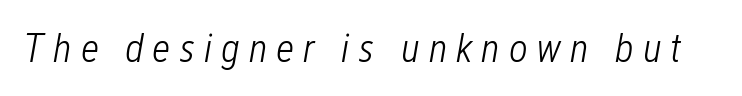
Q: Is the text bold? A: No.
Q: Is the text italic (slanted)? A: Yes, it leans right by about 12 degrees.
Q: Is the text underlined? A: No.
Q: Is the spacing between letters normal or unusually wide? A: Unusually wide.
Q: Width (condensed, normal, or wide)? A: Condensed.
Q: Stroke contrast? A: Low.
Q: x-height? A: Medium.
Q: Monospaced? A: No.
